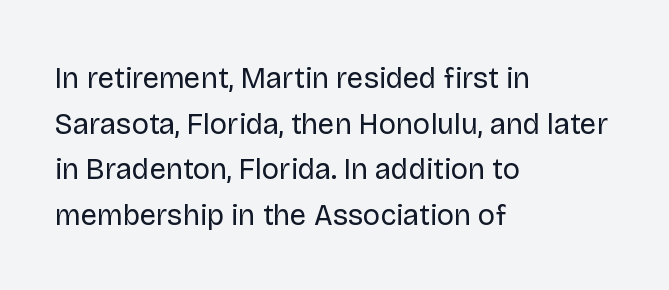
{"serif": "no", "italic": "no", "bold": "no", "weight": "regular", "width": "normal", "stroke_contrast": "low", "x_height": "large", "monospaced": "no", "underline": "no", "align": "left", "line_spacing": "normal", "line_spacing_ratio": 1.57, "letter_spacing": "normal", "letter_spacing_em": 0.0, "glyph_px": 29}
